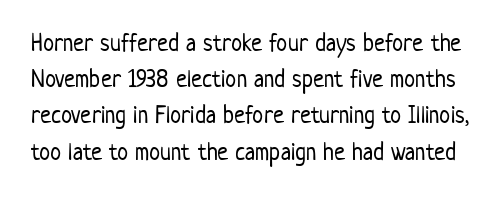
{"italic": "no", "bold": "no", "underline": "no", "line_spacing": "normal", "line_spacing_ratio": 1.45, "letter_spacing": "normal", "letter_spacing_em": 0.0, "glyph_px": 25}
